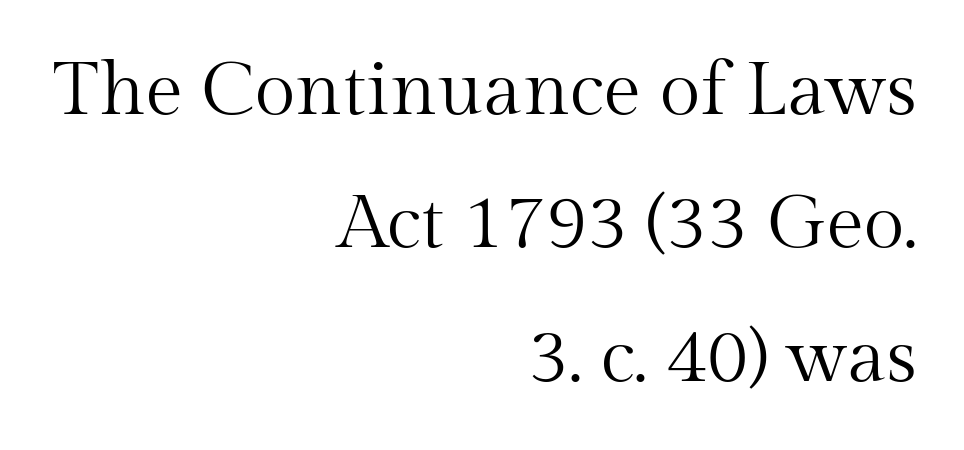
The image shows 75 px regular-weight serif type, upright; set right-aligned, line spacing 1.78x, normal letter spacing, not underlined; medium stroke contrast and a medium x-height.
